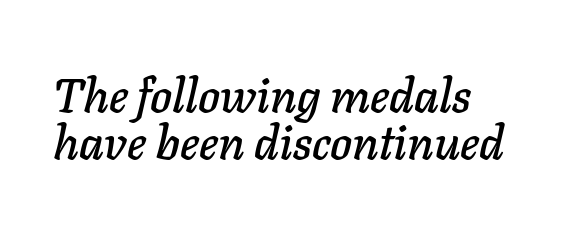
Q: Is the text italic (slanted)? A: Yes, it leans right by about 11 degrees.
Q: Is the text underlined? A: No.
Q: How is the paragraph aligned? A: Left-aligned.
Q: Is the spacing between letters normal or unusually wide? A: Normal.
Q: Is the spacing between lines tight, normal or loose? A: Tight.
Q: Width (condensed, normal, or wide)? A: Normal.
Q: Stroke contrast? A: Low.
Q: x-height? A: Medium.
Q: Monospaced? A: No.
